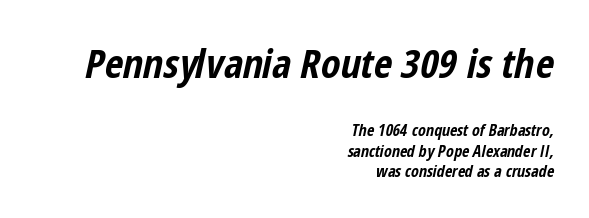
No word sits above an underline. Quick note: italic. Words appear dense and cohesive because spacing is normal. Here the first block reads like a headline and the second like body copy. Does the leading feel generous? No, just average. How heavy is the stroke? Heavy — this is a bold.
